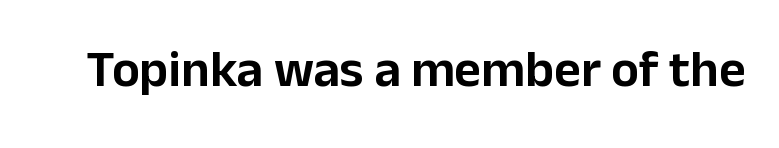
{"serif": "no", "italic": "no", "width": "normal", "stroke_contrast": "low", "x_height": "medium", "monospaced": "no", "underline": "no", "letter_spacing": "normal", "letter_spacing_em": 0.0, "glyph_px": 52}
